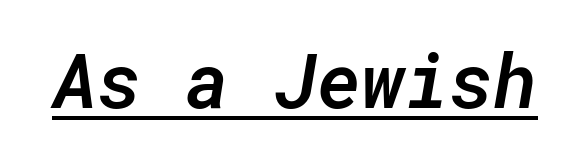
Q: Is the text bold? A: Semi-bold.
Q: Is the text italic (slanted)? A: Yes, it leans right by about 10 degrees.
Q: Is the text underlined? A: Yes.
Q: Is the spacing between letters normal or unusually wide? A: Normal.
Q: Width (condensed, normal, or wide)? A: Normal.
Q: Stroke contrast? A: Low.
Q: x-height? A: Medium.
Q: Monospaced? A: Yes.
